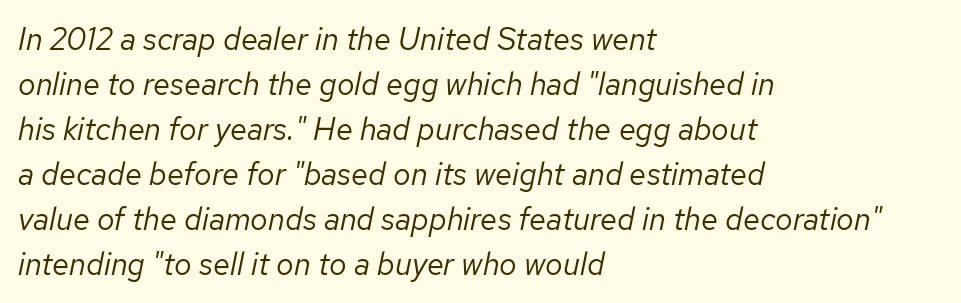
The line-height multiplier appears to be the usual default. Nobody touched the tracking dial on this one. No extra ink here — the face is not bold. Looks like regular typesetting: each glyph gets only the width it needs. This rendering uses left alignment, leaving the right contour irregular. Rule under the text: the space is simply empty.
